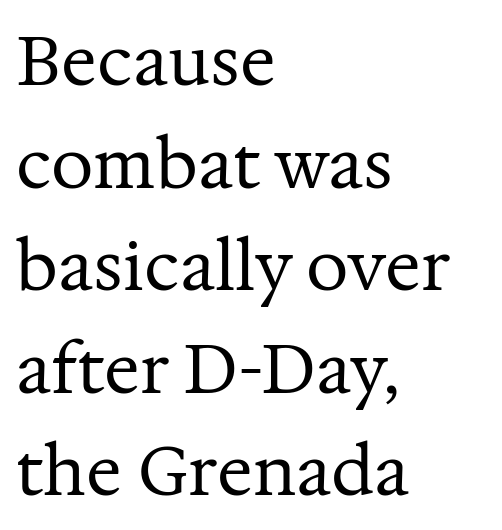
{"serif": "yes", "italic": "no", "bold": "no", "weight": "regular", "width": "normal", "stroke_contrast": "medium", "x_height": "medium", "monospaced": "no", "underline": "no", "align": "left", "line_spacing": "normal", "line_spacing_ratio": 1.53, "letter_spacing": "normal", "letter_spacing_em": 0.0, "glyph_px": 67}
